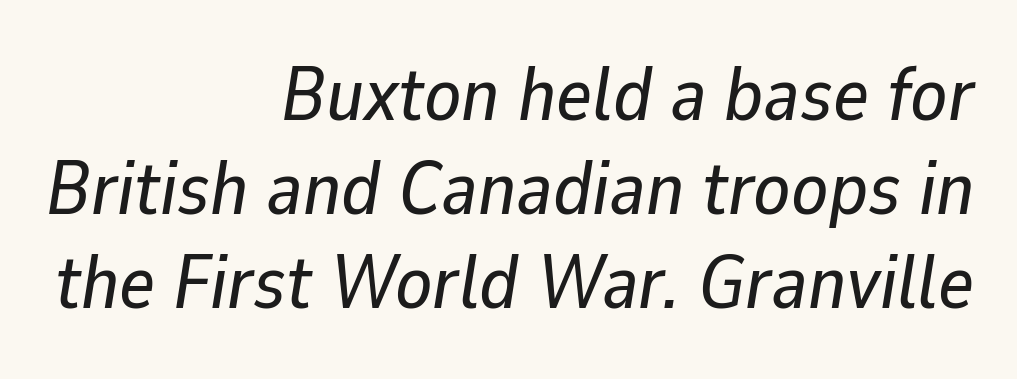
{"italic": "yes", "lean": "right", "slant_degrees": 9, "width": "normal", "stroke_contrast": "low", "x_height": "medium", "monospaced": "no", "underline": "no", "align": "right", "line_spacing_ratio": 1.24, "letter_spacing": "normal", "letter_spacing_em": 0.0, "glyph_px": 76}
